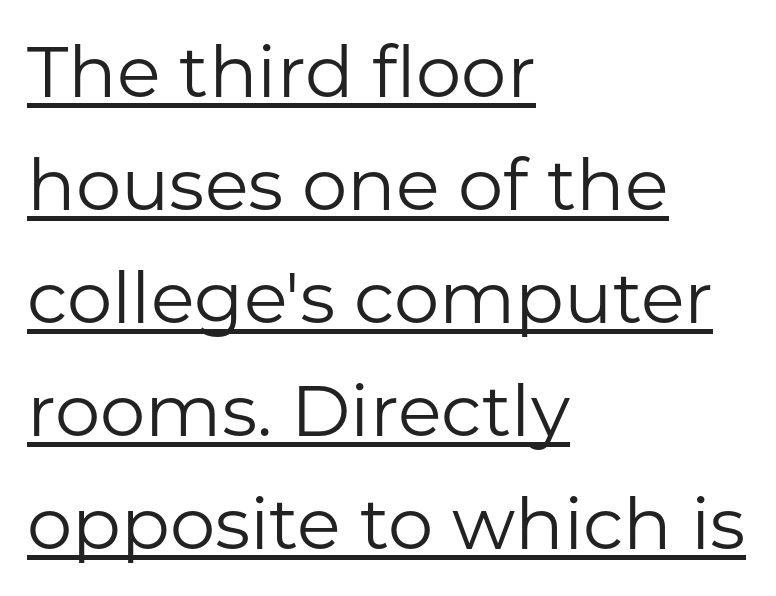
{"serif": "no", "italic": "no", "bold": "no", "weight": "regular", "width": "normal", "stroke_contrast": "low", "x_height": "medium", "monospaced": "no", "underline": "yes", "align": "left", "line_spacing": "normal", "line_spacing_ratio": 1.57, "letter_spacing": "normal", "letter_spacing_em": 0.0, "glyph_px": 72}
